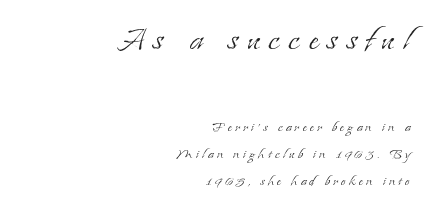
In terms of leading, this rendering sits right in the middle. Visually, the top section dominates because its glyphs are scaled up. Note: serifs present on the glyphs. The face used here is proportionally spaced, like ordinary book or web type. The foot of each line stays bare and open.
